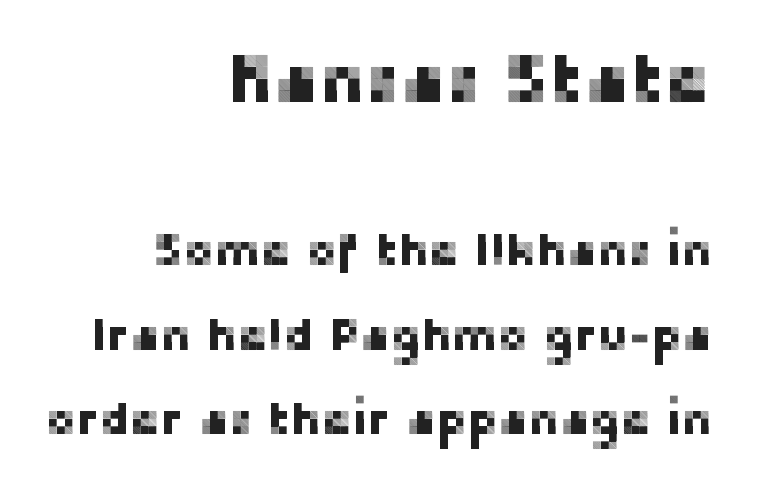
Typographically, this falls in the sans-serif category. Each row of text sits above clean, open space. The type sits square on the baseline with zero lean. A student would call this right alignment; a typographer would say flush right, rag left. The passage shown begins with its larger block and ends with its smaller one. Is this a fixed-width face? No — the glyphs have proportional, varying widths.
